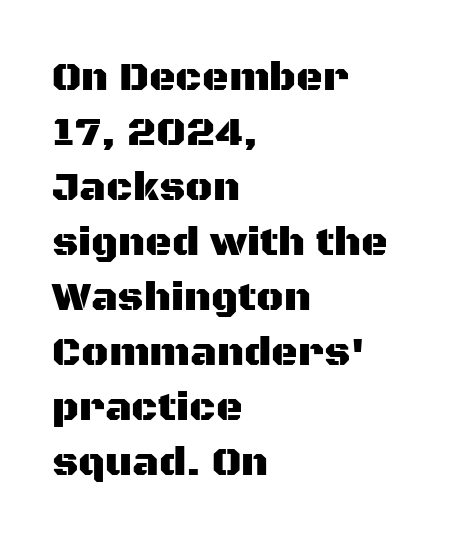
{"serif": "no", "italic": "no", "width": "normal", "stroke_contrast": "medium", "x_height": "large", "monospaced": "no", "underline": "no", "align": "left", "line_spacing": "normal", "line_spacing_ratio": 1.34, "letter_spacing": "normal", "letter_spacing_em": 0.0, "glyph_px": 41}
